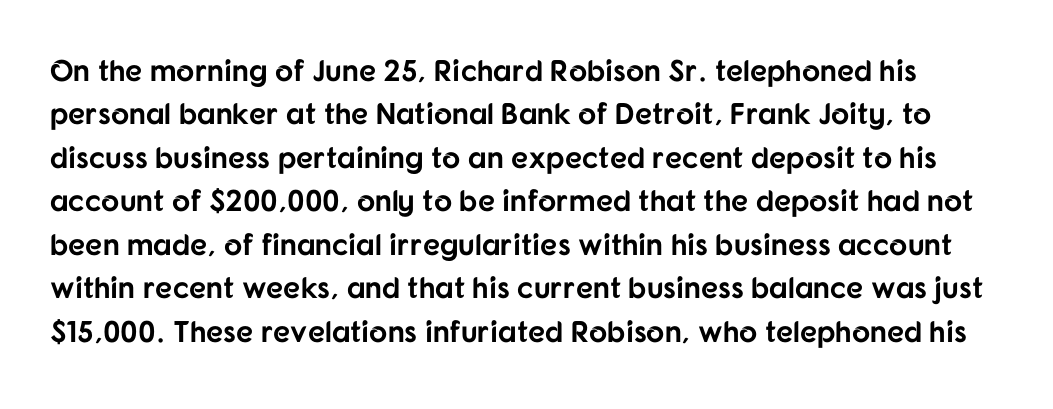
Q: Is the text bold? A: Yes.
Q: Is the text italic (slanted)? A: No, it is upright.
Q: Is the typeface a serif or a sans-serif typeface? A: Sans-serif.
Q: Is the text underlined? A: No.
Q: Is the spacing between letters normal or unusually wide? A: Normal.
Q: Is the spacing between lines tight, normal or loose? A: Normal.
Q: Width (condensed, normal, or wide)? A: Normal.
Q: Stroke contrast? A: Low.
Q: x-height? A: Medium.
Q: Monospaced? A: No.
